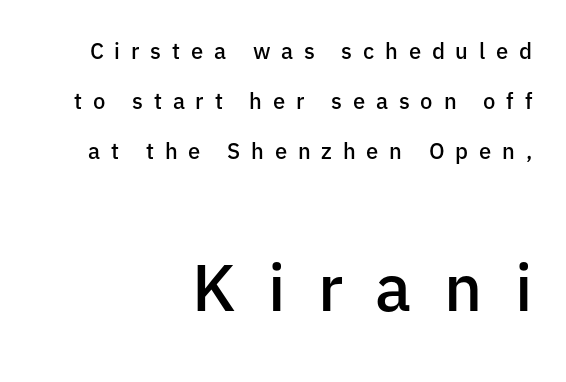
Q: Is the text bold? A: Semi-bold.
Q: Is the text italic (slanted)? A: No, it is upright.
Q: Is the typeface a serif or a sans-serif typeface? A: Sans-serif.
Q: Is the text underlined? A: No.
Q: How is the paragraph aligned? A: Right-aligned.
Q: Is the spacing between letters normal or unusually wide? A: Unusually wide.
Q: Is the spacing between lines tight, normal or loose? A: Loose.
Q: Which block of text is set in a larger size, the first (top) or the second (bottom)? A: The second (bottom) one.
Q: Width (condensed, normal, or wide)? A: Normal.
Q: Stroke contrast? A: Low.
Q: x-height? A: Medium.
Q: Monospaced? A: No.
